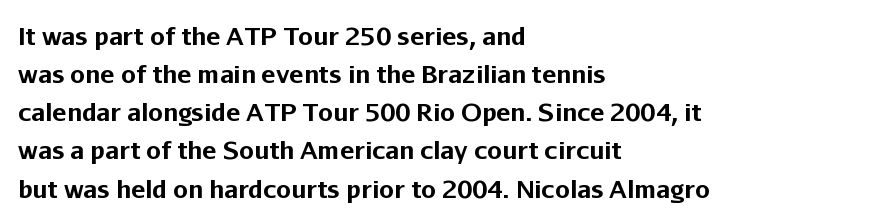
The image shows 24 px bold type, upright; set left-aligned, normal line spacing (1.59x), normal letter spacing, not underlined.
